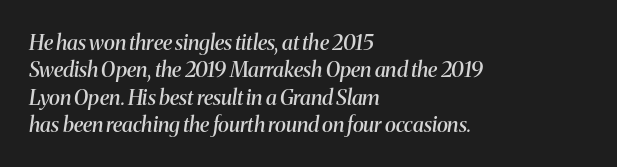
The image shows 21 px text type, italic (leaning right); set left-aligned, normal line spacing (1.3x), normal letter spacing, not underlined.
